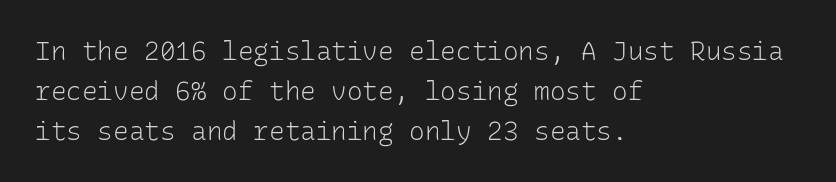
Q: Is the text bold? A: No.
Q: Is the text italic (slanted)? A: No, it is upright.
Q: Is the text underlined? A: No.
Q: How is the paragraph aligned? A: Left-aligned.
Q: Is the spacing between letters normal or unusually wide? A: Normal.
Q: Is the spacing between lines tight, normal or loose? A: Normal.
